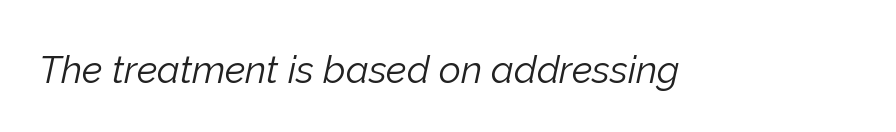
The face looks like a standard text weight, possibly lighter. It's the slanting kind of type. Standard letterfit; no display-style spreading of the glyphs. This rendering features lettering with no underline.
